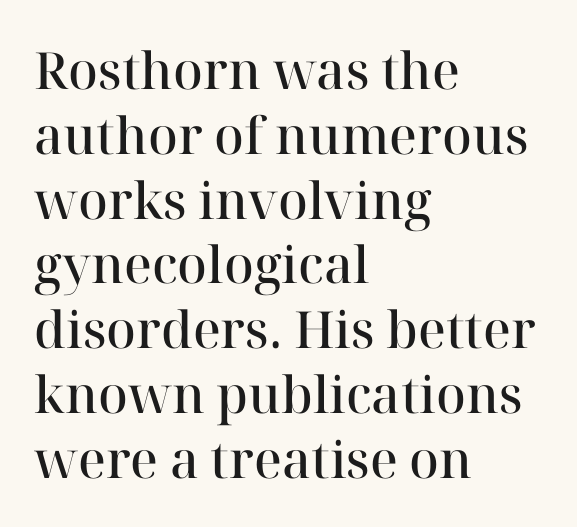
The zone under the glyphs is completely vacant. The paragraph has a hard left edge and a soft right edge. No italicization has been applied; the sample stays upright. The letters advance in unequal steps, a hallmark of proportional type. Small tapered or slab feet sit at the stroke ends, so this counts as serif. Students, observe: this is what conventionally led text looks like.
